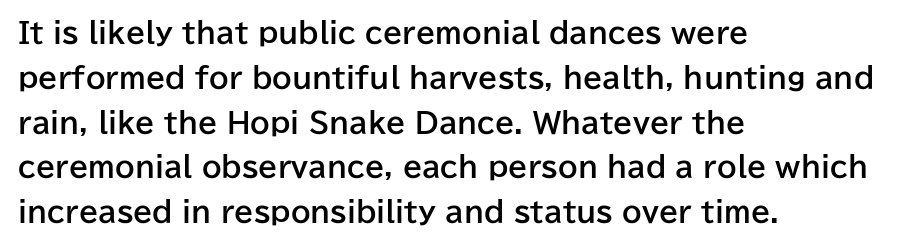
The image shows 28 px bold sans-serif type, upright; set left-aligned, normal line spacing (1.6x), normal letter spacing, not underlined; low stroke contrast and a medium x-height.
